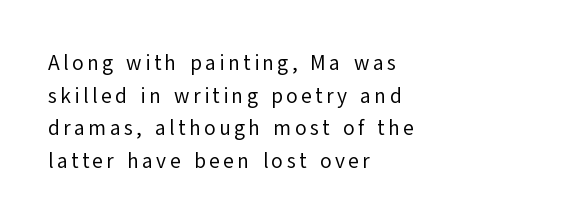
Each new line begins a customary step beneath the previous one. This rendering features lettering with no underline. Stem width sits at or under what a default text font uses. Does the lettering tilt? It doesn't — this is upright.
